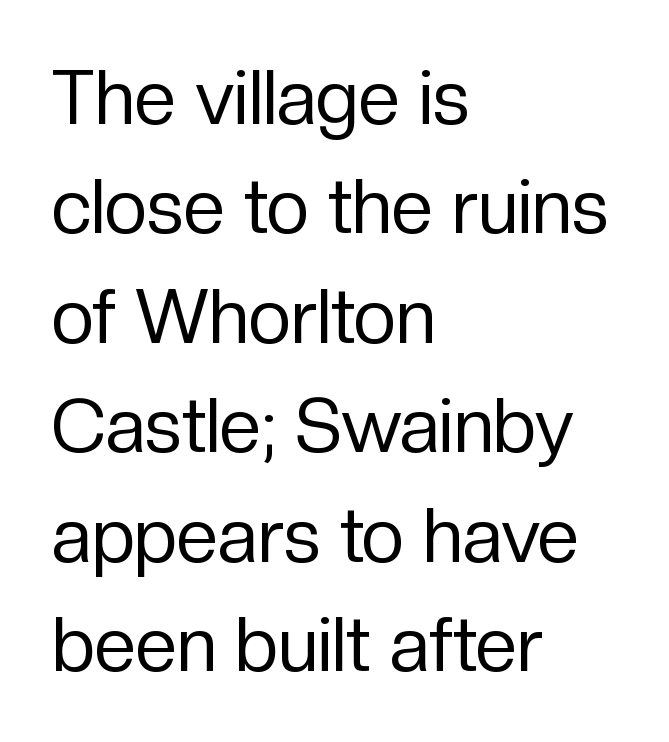
In terms of posture, this sample is upright. On a weight scale, this lands at 450 or below. Between one letter and the next there's only the usual sliver of space. Successive baselines arrive at the customary interval.
